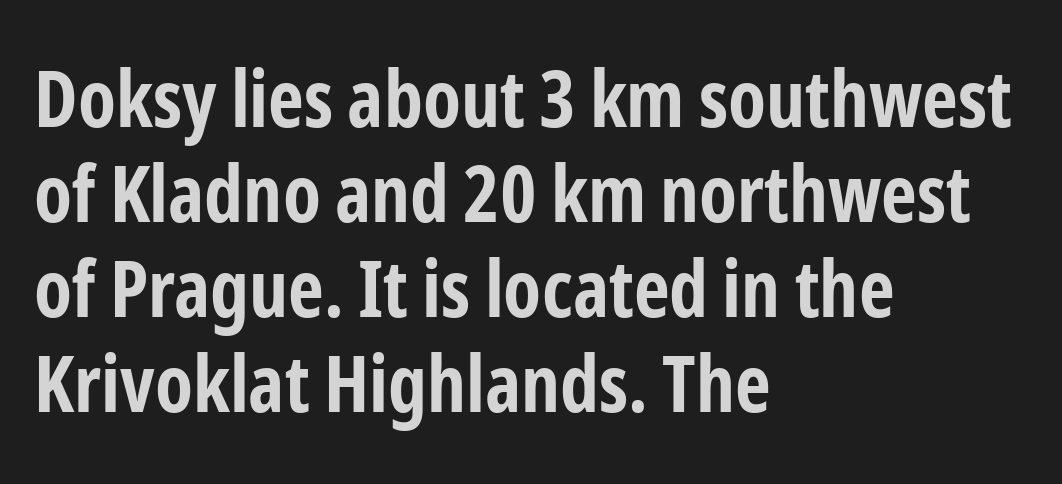
{"serif": "no", "italic": "no", "bold": "yes", "weight": "bold", "width": "condensed", "stroke_contrast": "low", "x_height": "medium", "monospaced": "no", "underline": "no", "align": "left", "line_spacing_ratio": 1.22, "letter_spacing": "normal", "letter_spacing_em": 0.0, "glyph_px": 78}
